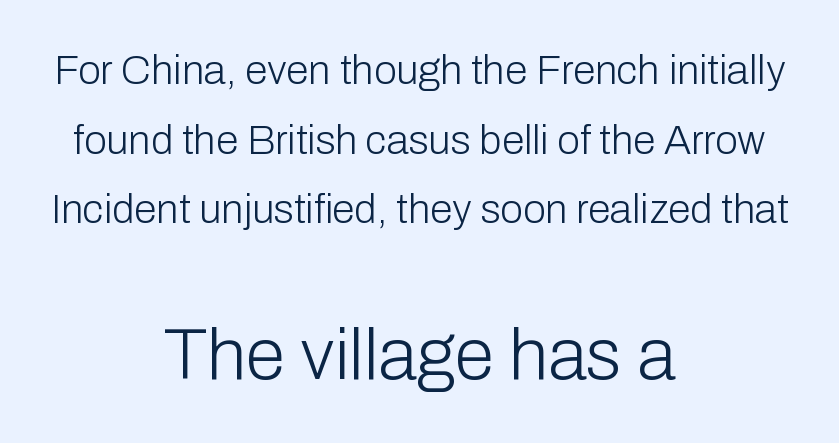
{"serif": "no", "italic": "no", "bold": "no", "weight": "light", "width": "normal", "stroke_contrast": "low", "x_height": "medium", "monospaced": "no", "underline": "no", "align": "center", "line_spacing": "normal", "line_spacing_ratio": 1.7, "letter_spacing": "normal", "letter_spacing_em": 0.0, "larger_block": "second", "size_ratio": 1.76, "glyph_px": 72}
